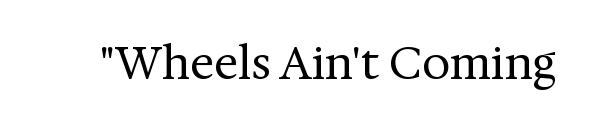
Q: Is the text bold? A: No.
Q: Is the text italic (slanted)? A: No, it is upright.
Q: Is the typeface a serif or a sans-serif typeface? A: Serif.
Q: Is the text underlined? A: No.
Q: Is the spacing between letters normal or unusually wide? A: Normal.
Q: Width (condensed, normal, or wide)? A: Normal.
Q: Stroke contrast? A: Medium.
Q: x-height? A: Medium.
Q: Monospaced? A: No.
